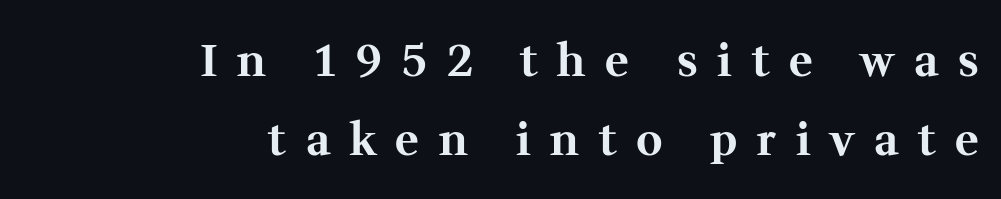
The image shows 45 px bold serif type, upright; set right-aligned, line spacing 1.76x, unusually wide letter spacing (+0.44 em), not underlined; medium stroke contrast and a medium x-height.
